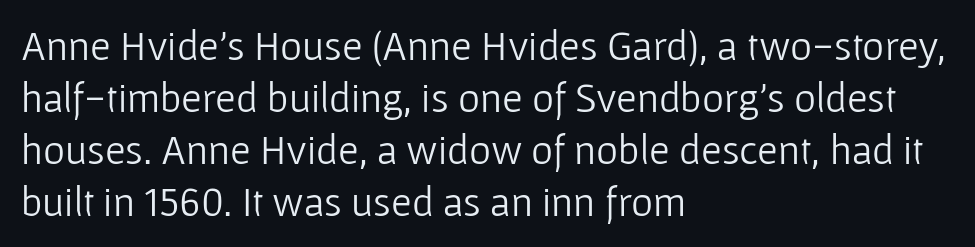
The string is rendered with underlining switched off. The letters advance in unequal steps, a hallmark of proportional type. The font family rendered here belongs to the sans-serif group. Standard letterfit; no display-style spreading of the glyphs. The letterforms sit at book weight or below.
